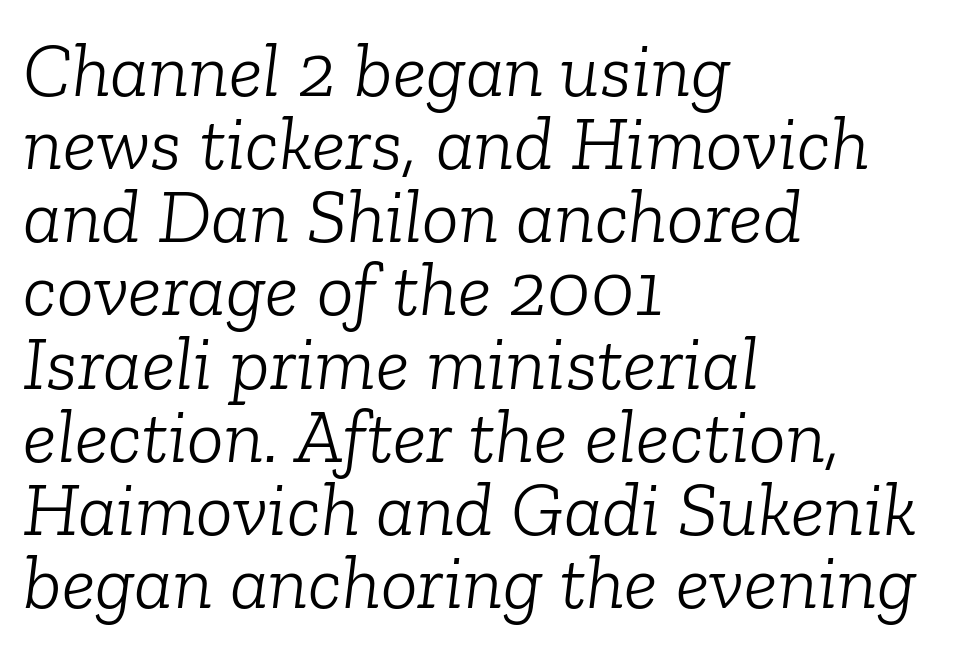
Q: Is the text bold? A: No.
Q: Is the text italic (slanted)? A: Yes, it leans right by about 6 degrees.
Q: Is the typeface a serif or a sans-serif typeface? A: Serif.
Q: Is the text underlined? A: No.
Q: How is the paragraph aligned? A: Left-aligned.
Q: Is the spacing between letters normal or unusually wide? A: Normal.
Q: Is the spacing between lines tight, normal or loose? A: Tight.
Q: Width (condensed, normal, or wide)? A: Normal.
Q: Stroke contrast? A: Low.
Q: x-height? A: Medium.
Q: Monospaced? A: No.
